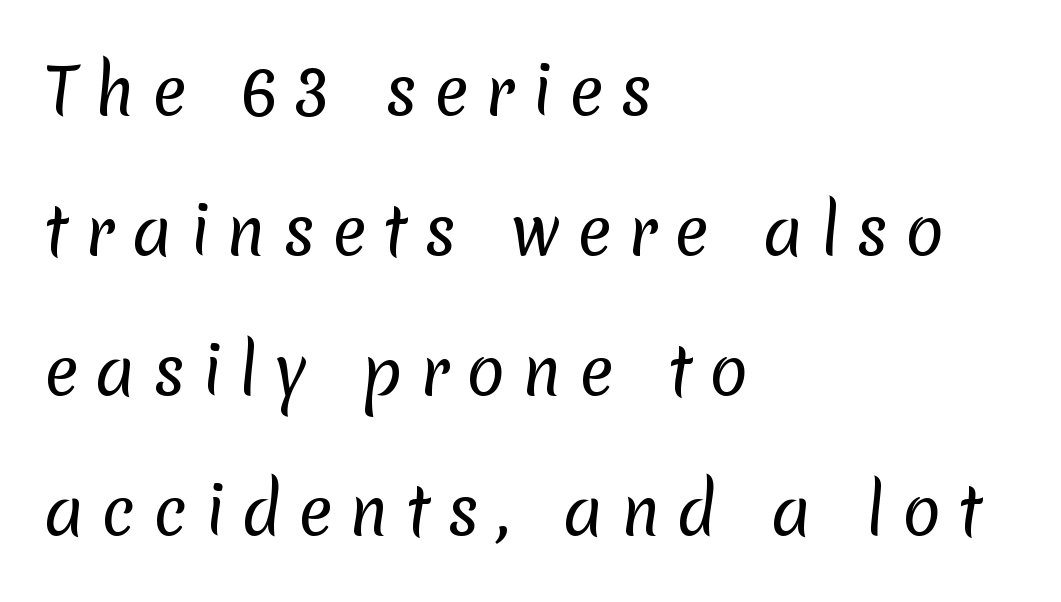
{"serif": "no", "bold": "no", "weight": "regular", "width": "normal", "stroke_contrast": "low", "x_height": "medium", "monospaced": "no", "underline": "no", "align": "left", "line_spacing": "loose", "line_spacing_ratio": 2.19, "letter_spacing": "wide", "letter_spacing_em": 0.26, "glyph_px": 64}
